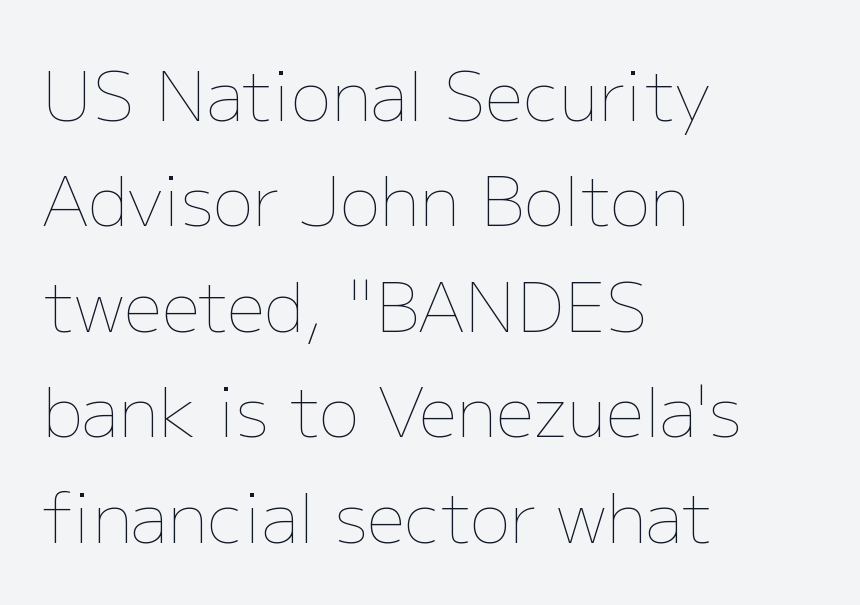
{"italic": "no", "bold": "no", "weight": "thin", "width": "normal", "stroke_contrast": "low", "x_height": "medium", "monospaced": "no", "underline": "no", "align": "left", "line_spacing": "normal", "line_spacing_ratio": 1.55, "letter_spacing": "normal", "letter_spacing_em": 0.0, "glyph_px": 68}
